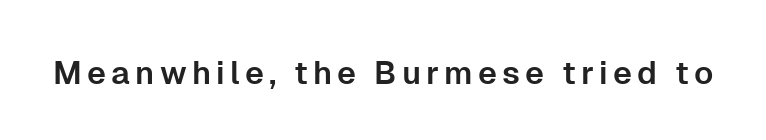
Q: Is the text italic (slanted)? A: No, it is upright.
Q: Is the typeface a serif or a sans-serif typeface? A: Sans-serif.
Q: Is the text underlined? A: No.
Q: Width (condensed, normal, or wide)? A: Normal.
Q: Stroke contrast? A: Low.
Q: x-height? A: Medium.
Q: Monospaced? A: No.
